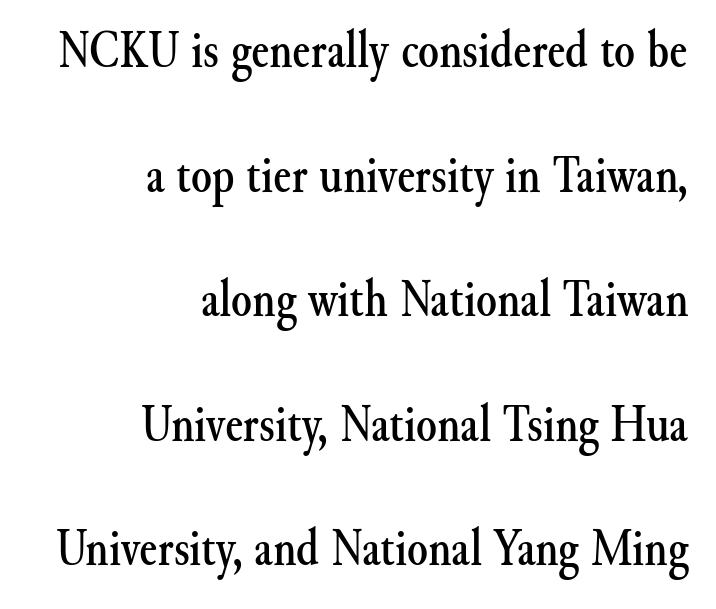
The image shows 53 px serif type, upright; set right-aligned, loose line spacing (2.35x), normal letter spacing, not underlined; medium stroke contrast and a small x-height.
